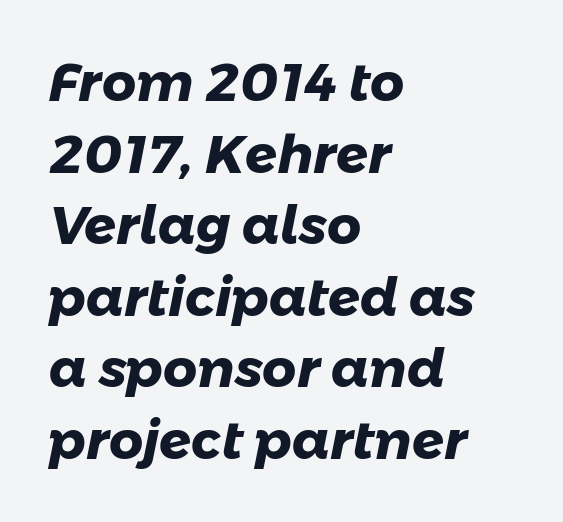
This sample uses a sans-serif face. Honestly, the letter spacing is just normal — you wouldn't notice it. Chunky letters — that's bold for sure. Compared with typical paragraphs, the rows here are spaced about the same. The gap between lines stays unmarked. The passage shown is typed in a proportional face where columns would drift.
